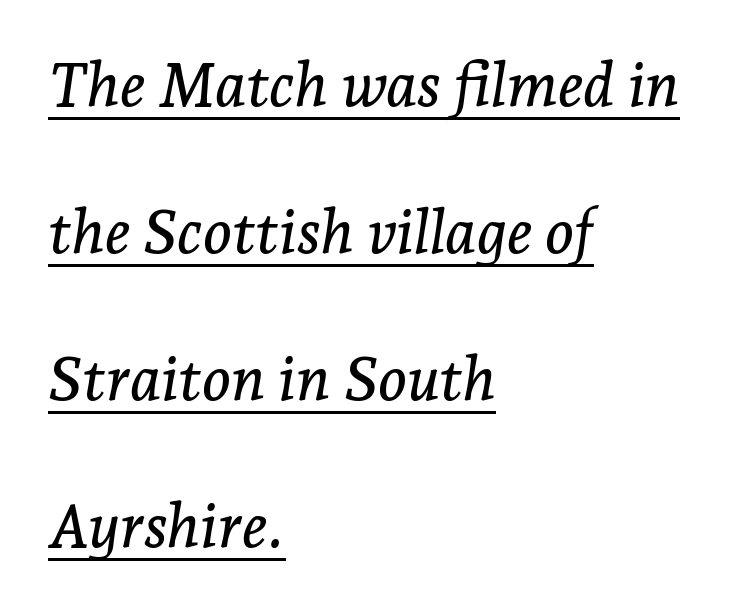
{"serif": "yes", "italic": "yes", "lean": "right", "slant_degrees": 7, "width": "normal", "stroke_contrast": "low", "x_height": "medium", "monospaced": "no", "underline": "yes", "align": "left", "line_spacing": "loose", "line_spacing_ratio": 2.41, "letter_spacing": "normal", "letter_spacing_em": 0.0, "glyph_px": 61}
